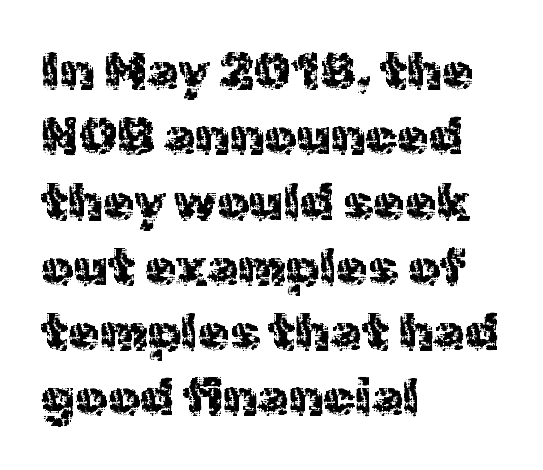
The image shows 51 px sans-serif type, upright; set left-aligned, normal line spacing (1.28x), normal letter spacing, not underlined; a medium x-height.
